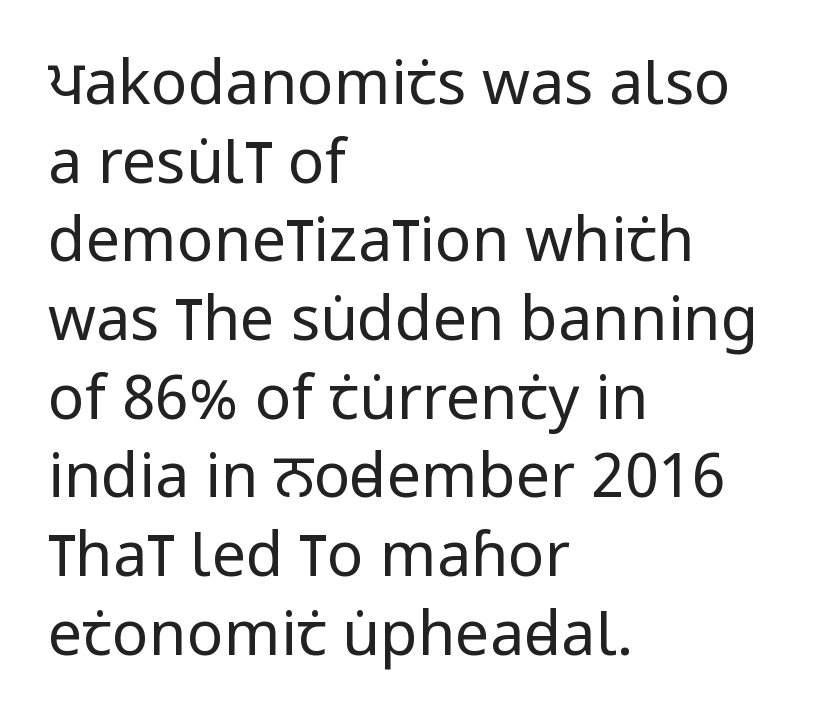
Q: Is the text bold? A: No.
Q: Is the text italic (slanted)? A: No, it is upright.
Q: Is the typeface a serif or a sans-serif typeface? A: Sans-serif.
Q: Is the text underlined? A: No.
Q: How is the paragraph aligned? A: Left-aligned.
Q: Is the spacing between letters normal or unusually wide? A: Normal.
Q: Is the spacing between lines tight, normal or loose? A: Normal.
Q: Width (condensed, normal, or wide)? A: Condensed.
Q: Stroke contrast? A: Low.
Q: x-height? A: Large.
Q: Monospaced? A: No.
